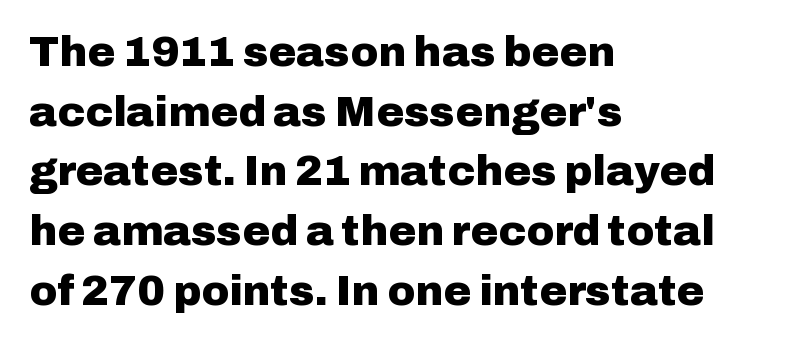
The image shows 42 px heavy sans-serif type, upright; set left-aligned, normal line spacing (1.42x), normal letter spacing, not underlined; low stroke contrast and a medium x-height.
